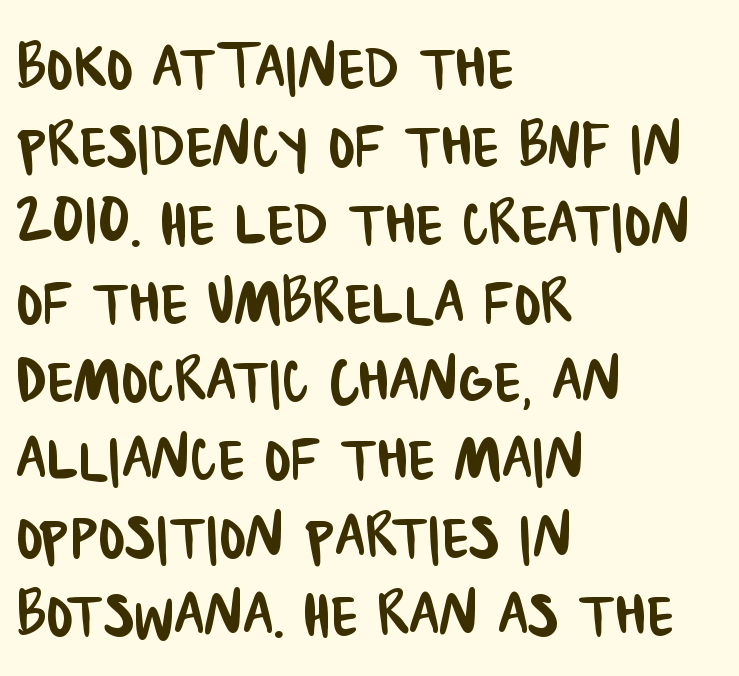
Q: Is the typeface a serif or a sans-serif typeface? A: Sans-serif.
Q: Is the text underlined? A: No.
Q: How is the paragraph aligned? A: Left-aligned.
Q: Is the spacing between letters normal or unusually wide? A: Normal.
Q: Is the spacing between lines tight, normal or loose? A: Tight.
Q: Width (condensed, normal, or wide)? A: Condensed.
Q: Stroke contrast? A: Low.
Q: x-height? A: Large.
Q: Monospaced? A: No.
